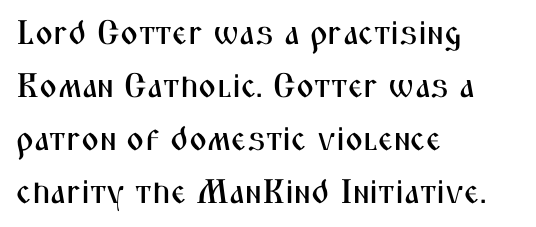
Q: Is the text italic (slanted)? A: No, it is upright.
Q: Is the typeface a serif or a sans-serif typeface? A: Sans-serif.
Q: Is the text underlined? A: No.
Q: How is the paragraph aligned? A: Left-aligned.
Q: Is the spacing between letters normal or unusually wide? A: Normal.
Q: Is the spacing between lines tight, normal or loose? A: Normal.
Q: Width (condensed, normal, or wide)? A: Condensed.
Q: Stroke contrast? A: Medium.
Q: x-height? A: Medium.
Q: Monospaced? A: No.
